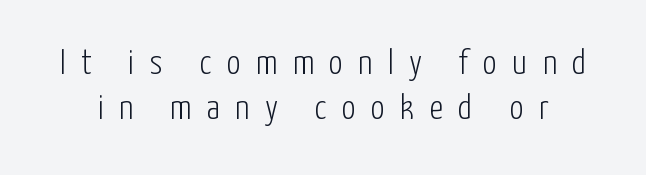
The image shows 35 px light, condensed sans-serif type, upright; set normal line spacing (1.3x), unusually wide letter spacing (+0.44 em), not underlined; low stroke contrast and a medium x-height.
